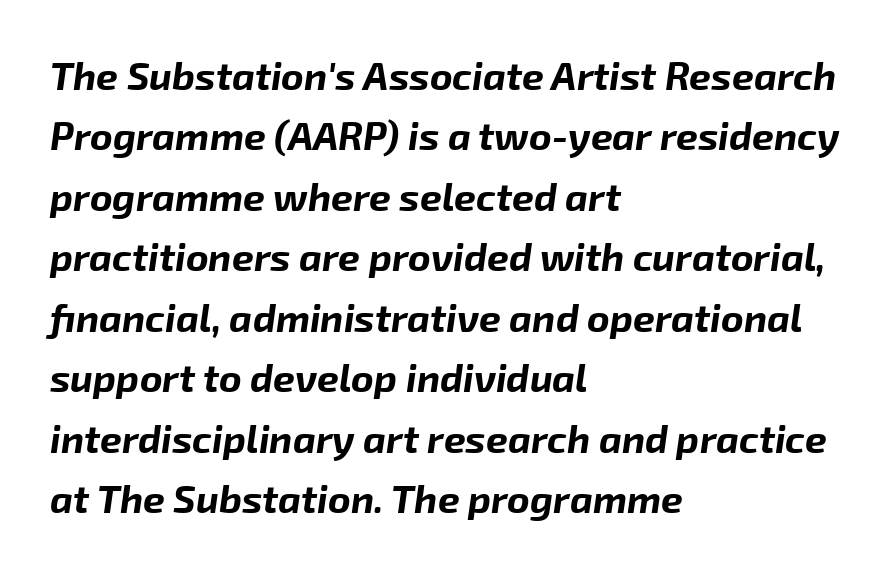
{"italic": "yes", "lean": "right", "slant_degrees": 8, "bold": "yes", "weight": "bold", "width": "normal", "stroke_contrast": "low", "x_height": "medium", "monospaced": "no", "underline": "no", "align": "left", "line_spacing": "normal", "line_spacing_ratio": 1.55, "letter_spacing": "normal", "letter_spacing_em": 0.0, "glyph_px": 39}
